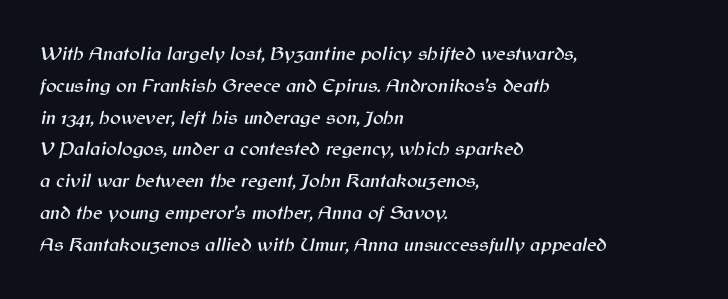
{"italic": "yes", "lean": "right", "slant_degrees": 12, "underline": "no", "align": "left", "line_spacing": "normal", "line_spacing_ratio": 1.59, "letter_spacing": "normal", "letter_spacing_em": 0.0, "glyph_px": 20}
